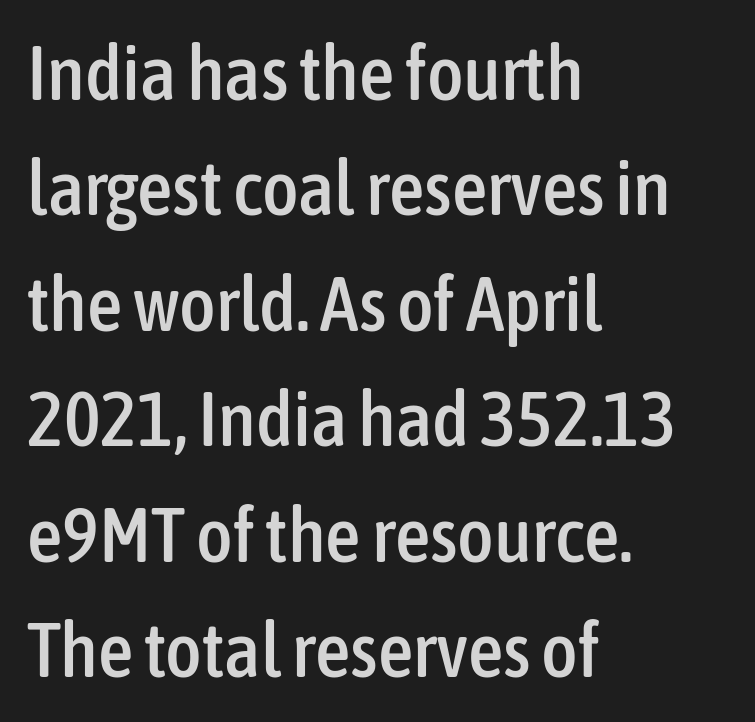
The image shows 78 px condensed sans-serif type, upright; set left-aligned, normal line spacing (1.48x), normal letter spacing, not underlined; low stroke contrast and a medium x-height.
